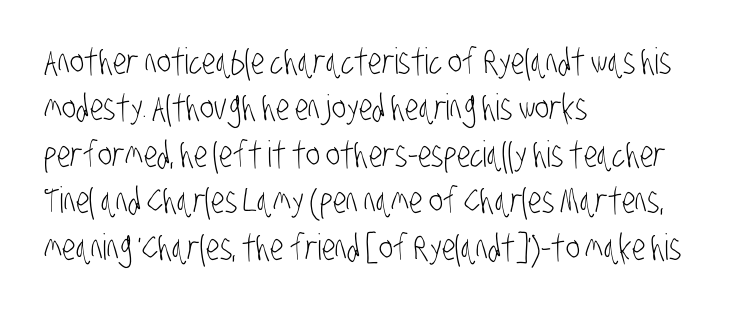
Decoration check: the copy has no underline. In terms of letterspacing, this is plain default setting. These lines are composed in type without serifs. No chunkiness to these letters — they're not bold.
